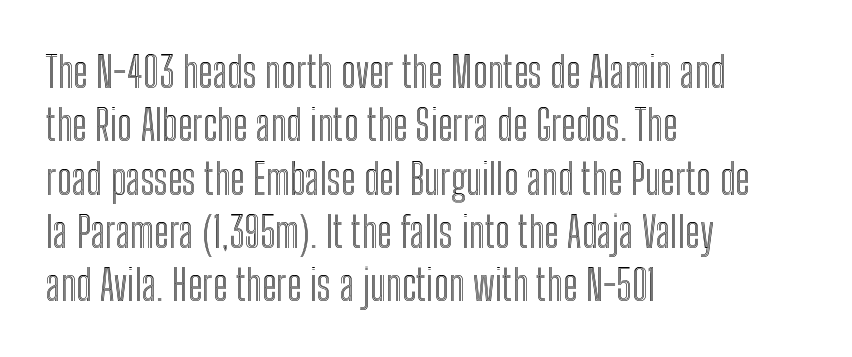
A typesetter would call this proportional, since set widths differ per character. Quick note: not italic, upright. Summary of vertical rhythm: regular, with standard interline spacing. The paragraph has a hard left edge and a soft right edge.
